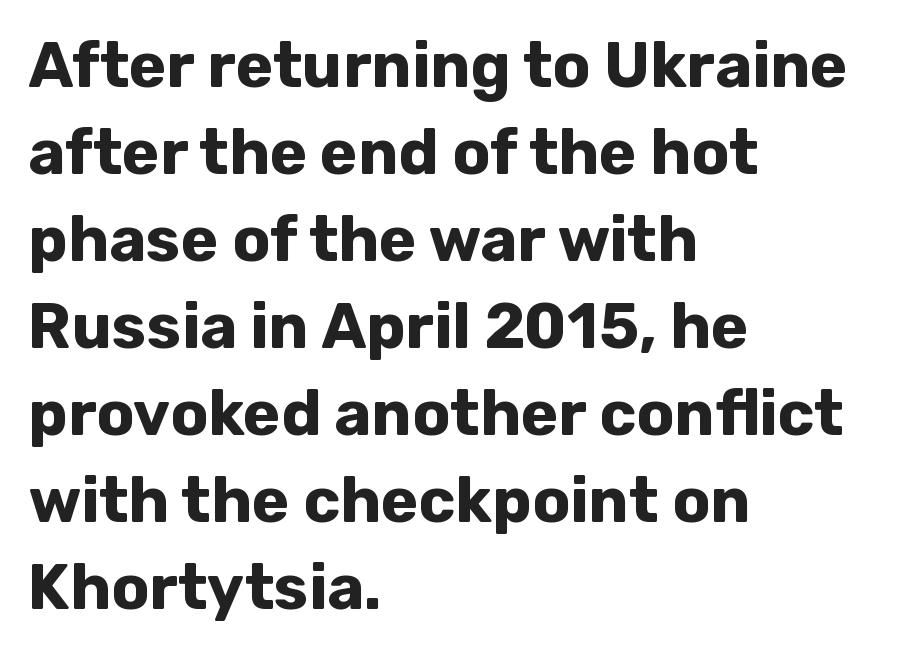
{"serif": "no", "italic": "no", "bold": "yes", "weight": "bold", "width": "normal", "stroke_contrast": "low", "x_height": "medium", "monospaced": "no", "underline": "no", "align": "left", "line_spacing": "normal", "line_spacing_ratio": 1.38, "letter_spacing": "normal", "letter_spacing_em": 0.0, "glyph_px": 63}
